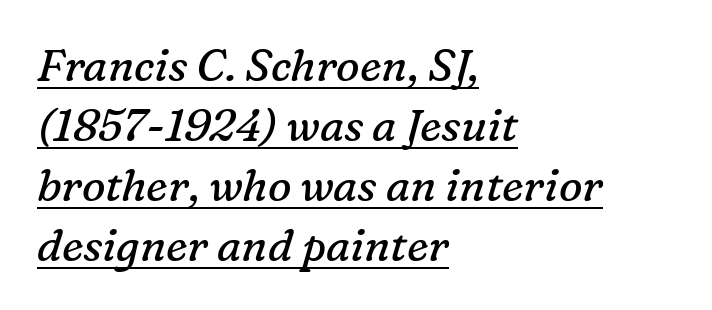
{"serif": "yes", "italic": "yes", "lean": "right", "slant_degrees": 16, "bold": "no", "weight": "regular", "width": "normal", "stroke_contrast": "low", "x_height": "medium", "monospaced": "no", "underline": "yes", "align": "left", "line_spacing": "normal", "line_spacing_ratio": 1.36, "letter_spacing": "normal", "letter_spacing_em": 0.0, "glyph_px": 44}
